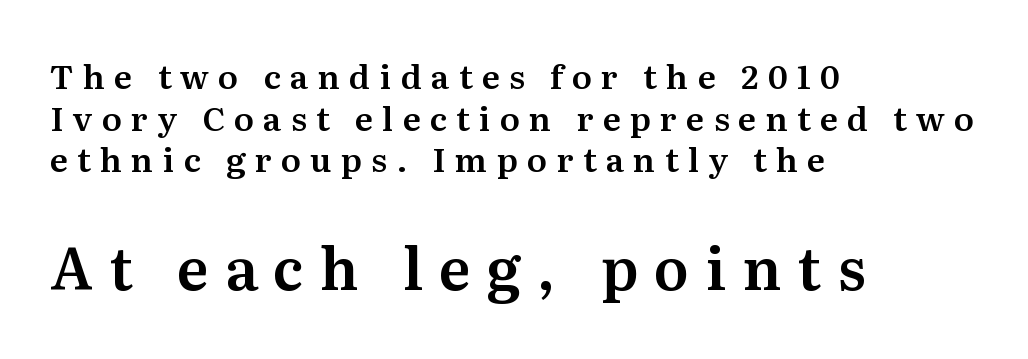
Q: Is the text italic (slanted)? A: No, it is upright.
Q: Is the typeface a serif or a sans-serif typeface? A: Serif.
Q: Is the text underlined? A: No.
Q: How is the paragraph aligned? A: Left-aligned.
Q: Is the spacing between letters normal or unusually wide? A: Unusually wide.
Q: Is the spacing between lines tight, normal or loose? A: Normal.
Q: Which block of text is set in a larger size, the first (top) or the second (bottom)? A: The second (bottom) one.
Q: Width (condensed, normal, or wide)? A: Normal.
Q: Stroke contrast? A: Medium.
Q: x-height? A: Medium.
Q: Monospaced? A: No.
